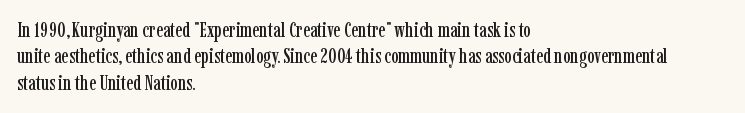
Q: Is the text italic (slanted)? A: No, it is upright.
Q: Is the text underlined? A: No.
Q: How is the paragraph aligned? A: Left-aligned.
Q: Is the spacing between letters normal or unusually wide? A: Normal.
Q: Is the spacing between lines tight, normal or loose? A: Normal.
